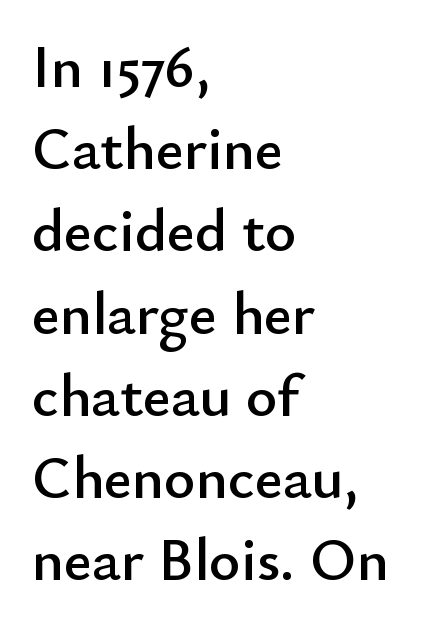
No italicization has been applied; the sample stays upright. Proportional: the letters do not fall into vertical columns. The face used here is a sans, in the tradition of grotesques and geometrics. The horizontal fit of the characters is conventional and even. The block of text has a typical density, with ordinary space between rows. Visually the block forms a straight wall on the left and a jagged coastline on the right.
